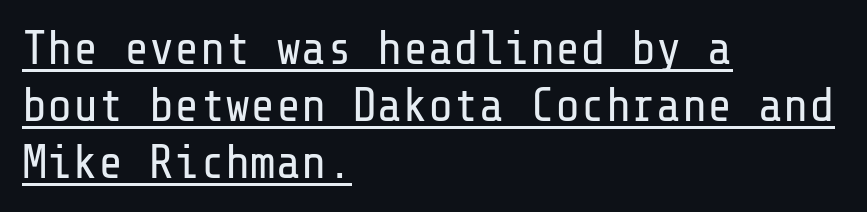
Q: Is the text bold? A: No.
Q: Is the text italic (slanted)? A: No, it is upright.
Q: Is the typeface a serif or a sans-serif typeface? A: Sans-serif.
Q: Is the text underlined? A: Yes.
Q: How is the paragraph aligned? A: Left-aligned.
Q: Is the spacing between letters normal or unusually wide? A: Normal.
Q: Width (condensed, normal, or wide)? A: Normal.
Q: Stroke contrast? A: Low.
Q: x-height? A: Medium.
